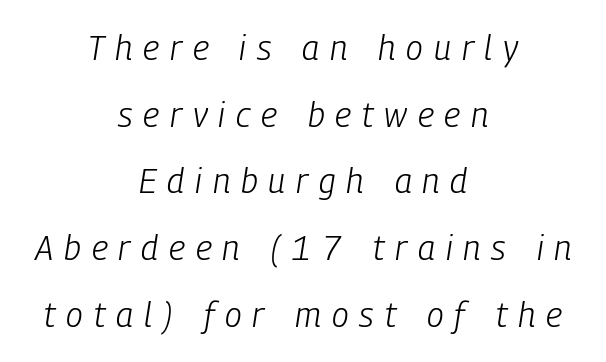
The image shows 34 px light, condensed type, italic (leaning right); set centered, loose line spacing (1.96x), unusually wide letter spacing (+0.32 em), not underlined; low stroke contrast and a medium x-height.
